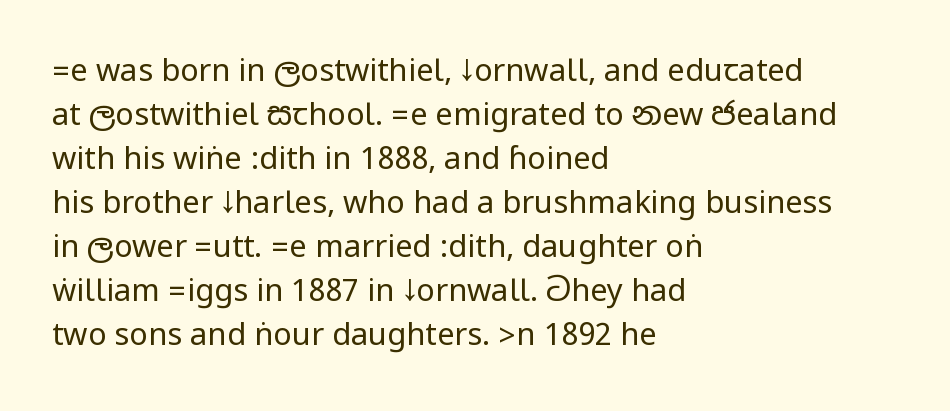
No extra ink here — the face is not bold. Rendered with straight, roman letterforms. This rendering uses left alignment, leaving the right contour irregular. Between one letter and the next there's only the usual sliver of space. Descenders hang freely into open space. The glyphs in this specimen are sans serif.
